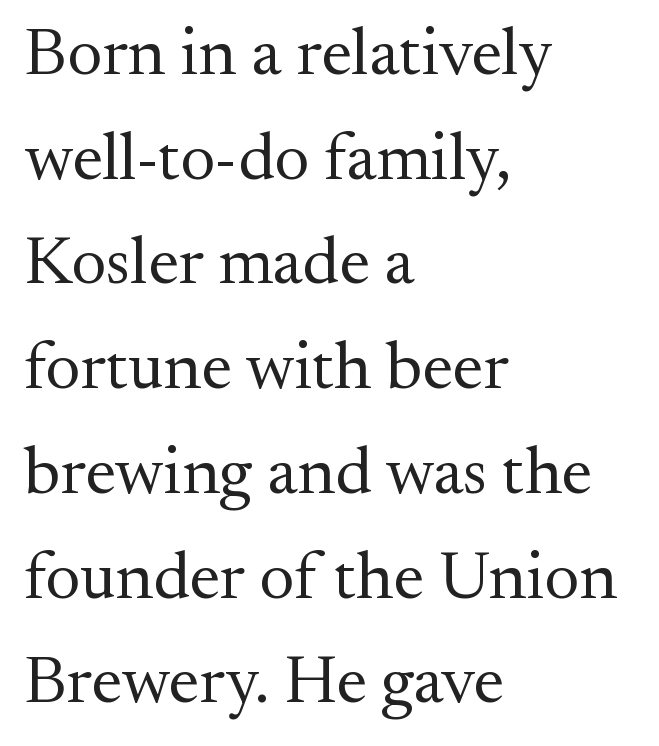
This sample has the flowing, uneven cadence of proportional lettering. The paragraph shown leans on its left margin. Weight: regular or lighter. Is there any slant? The stems are plumb. Serif or sans? Serif — the stroke terminals have little feet.
